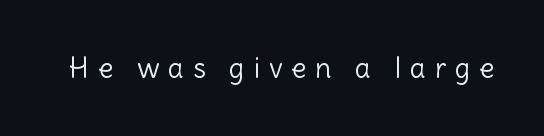
Designer's note — italics off, roman on. Each letter keeps its own natural width here, so spacing adapts to shape. Anything drawn beneath the words? Only blank space. Font category for this specimen: sans-serif. The strokes carry an ordinary text weight at most. The tracking jumps out immediately: characters are airy and widely separated.
